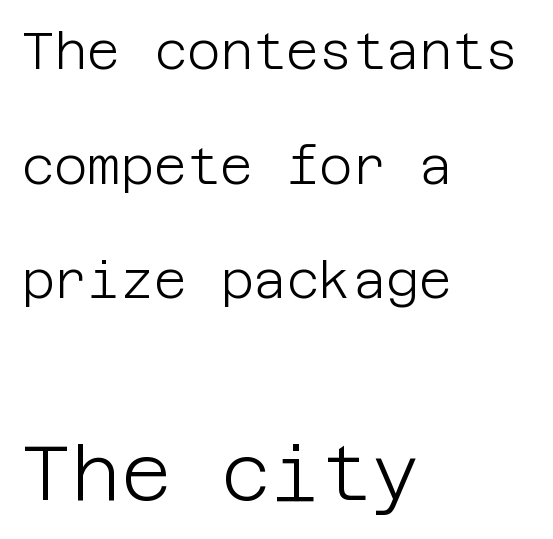
The image shows 77 px light sans-serif type, upright; set left-aligned, loose line spacing (2.25x), normal letter spacing, not underlined; the second (bottom) block is 1.51x larger; low stroke contrast and a large x-height.
